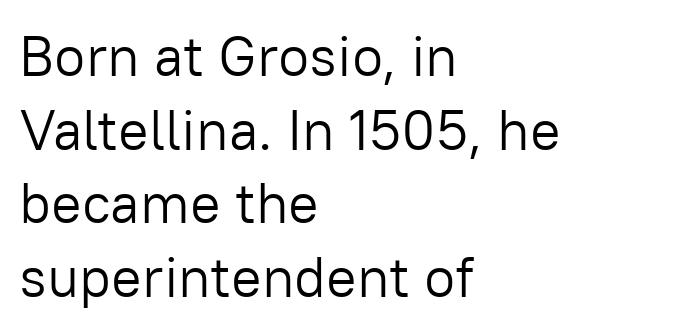
The image shows 57 px light sans-serif type, upright; set left-aligned, normal line spacing (1.29x), normal letter spacing, not underlined; low stroke contrast and a medium x-height.
